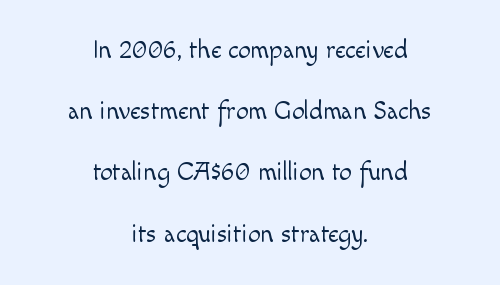
{"italic": "no", "bold": "no", "underline": "no", "align": "center", "line_spacing": "loose", "line_spacing_ratio": 2.45, "letter_spacing": "normal", "letter_spacing_em": 0.0, "glyph_px": 25}
